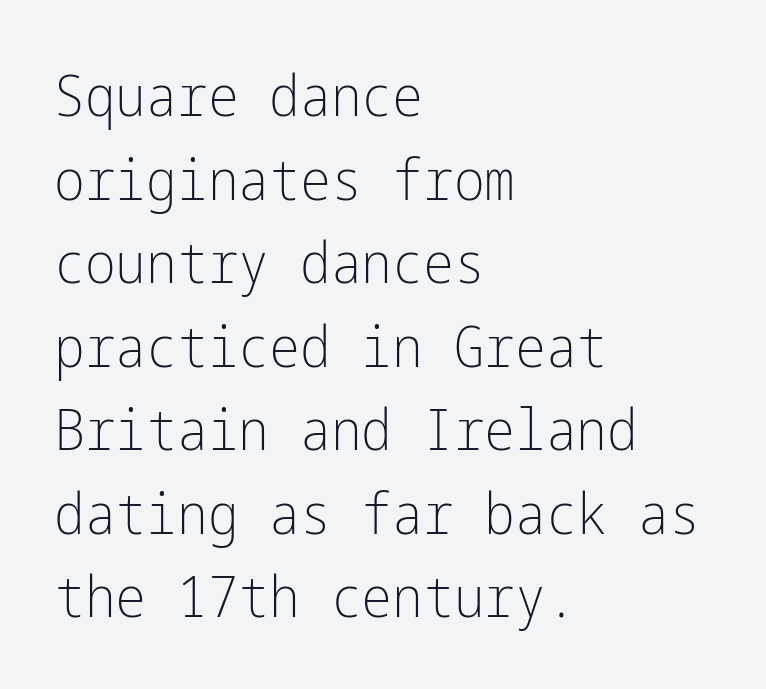
Q: Is the text bold? A: No.
Q: Is the text italic (slanted)? A: No, it is upright.
Q: Is the typeface a serif or a sans-serif typeface? A: Sans-serif.
Q: Is the text underlined? A: No.
Q: How is the paragraph aligned? A: Left-aligned.
Q: Is the spacing between letters normal or unusually wide? A: Normal.
Q: Is the spacing between lines tight, normal or loose? A: Normal.
Q: Width (condensed, normal, or wide)? A: Condensed.
Q: Stroke contrast? A: Low.
Q: x-height? A: Medium.
